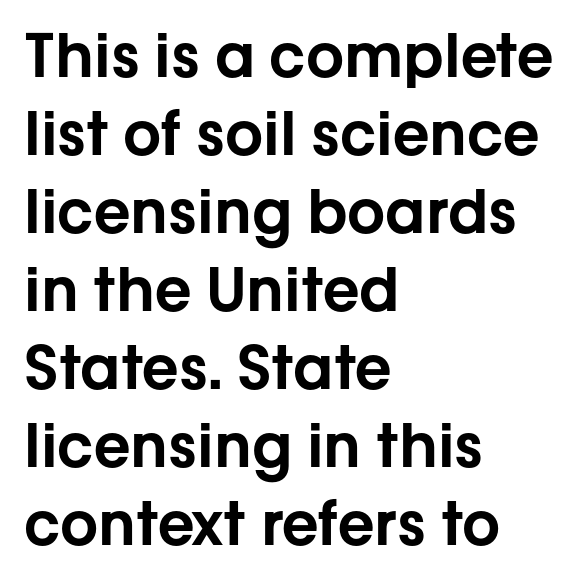
Q: Is the text italic (slanted)? A: No, it is upright.
Q: Is the typeface a serif or a sans-serif typeface? A: Sans-serif.
Q: Is the text underlined? A: No.
Q: How is the paragraph aligned? A: Left-aligned.
Q: Is the spacing between letters normal or unusually wide? A: Normal.
Q: Is the spacing between lines tight, normal or loose? A: Normal.
Q: Width (condensed, normal, or wide)? A: Normal.
Q: Stroke contrast? A: Low.
Q: x-height? A: Medium.
Q: Monospaced? A: No.
